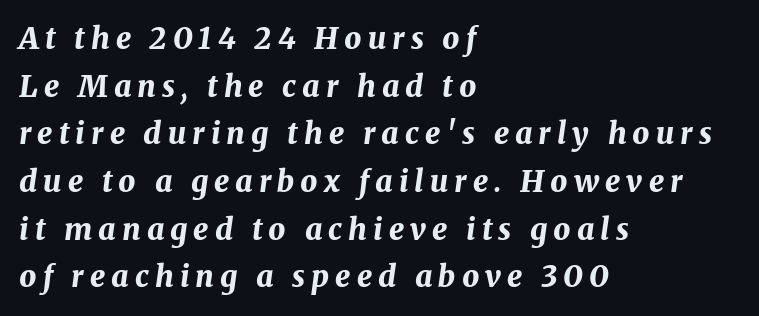
Interline gaps are of average width in this sample. On the weight axis this lands at bold, roughly 700. Which margin do the lines hug? The left one — the right edge is uneven. The glyphs are unaccompanied by any horizontal stroke below them. If you drew a line through each stem, it would be angled. Here the designer chose a conventional face with non-uniform glyph widths.
